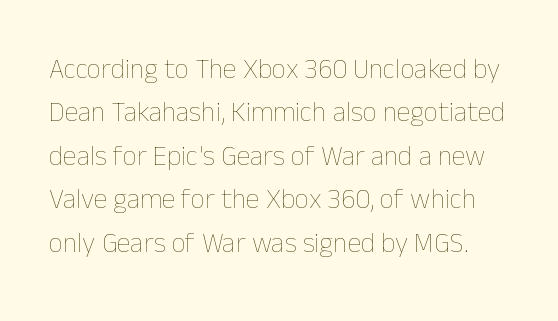
Every stem runs plumb, perpendicular to the baseline. Any mark beneath the type? The region is blank. Varying glyph widths throughout — classic text-font behaviour. Does extra space separate the letters? No, they use regular spacing. Each new line begins a customary step beneath the previous one.
